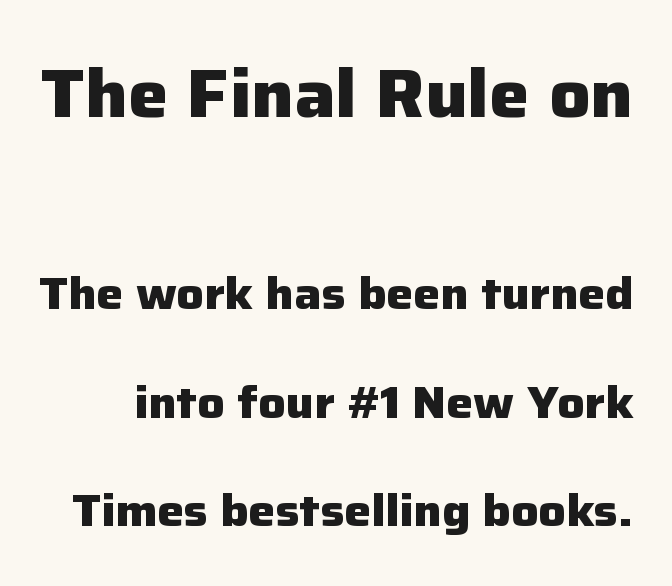
Q: Is the text bold? A: Yes.
Q: Is the text italic (slanted)? A: No, it is upright.
Q: Is the typeface a serif or a sans-serif typeface? A: Sans-serif.
Q: Is the text underlined? A: No.
Q: Is the spacing between letters normal or unusually wide? A: Normal.
Q: Is the spacing between lines tight, normal or loose? A: Loose.
Q: Which block of text is set in a larger size, the first (top) or the second (bottom)? A: The first (top) one.
Q: Width (condensed, normal, or wide)? A: Normal.
Q: Stroke contrast? A: Low.
Q: x-height? A: Medium.
Q: Monospaced? A: No.
